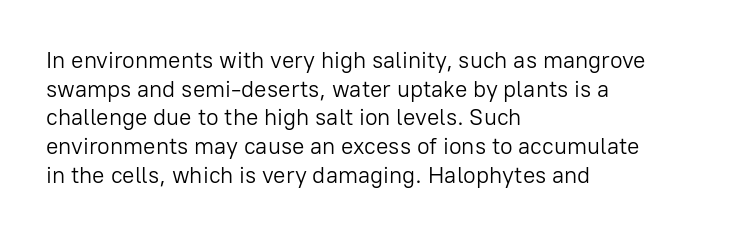
The image shows 23 px text type, upright; set left-aligned, normal line spacing (1.25x), normal letter spacing, not underlined.
